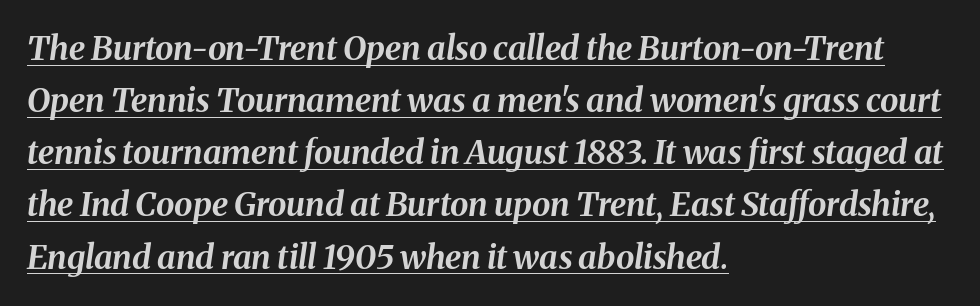
{"italic": "yes", "lean": "right", "slant_degrees": 8, "bold": "yes", "weight": "bold", "width": "normal", "stroke_contrast": "medium", "x_height": "medium", "monospaced": "no", "underline": "yes", "align": "left", "line_spacing": "normal", "line_spacing_ratio": 1.58, "letter_spacing": "normal", "letter_spacing_em": 0.0, "glyph_px": 33}
